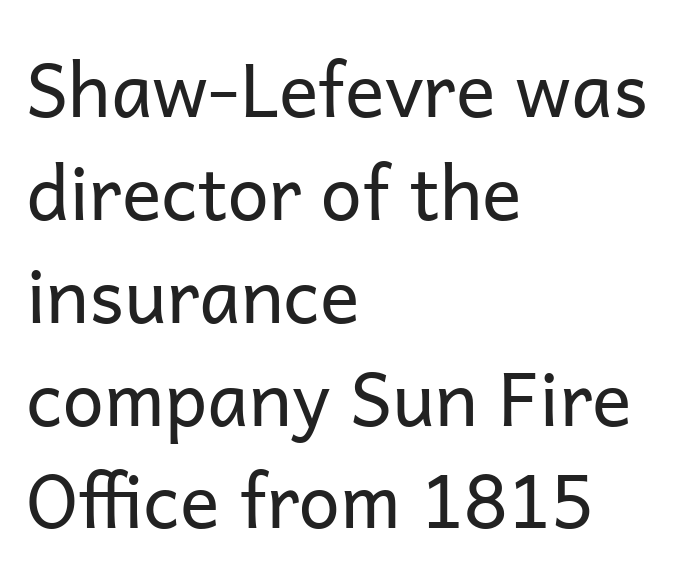
{"serif": "no", "italic": "no", "bold": "no", "weight": "regular", "width": "normal", "stroke_contrast": "low", "x_height": "medium", "monospaced": "no", "underline": "no", "align": "left", "line_spacing": "normal", "line_spacing_ratio": 1.39, "letter_spacing": "normal", "letter_spacing_em": 0.0, "glyph_px": 74}
